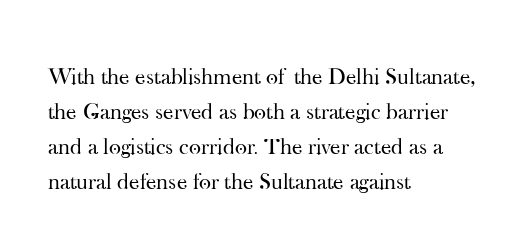
Q: Is the text bold? A: No.
Q: Is the text italic (slanted)? A: No, it is upright.
Q: Is the text underlined? A: No.
Q: How is the paragraph aligned? A: Left-aligned.
Q: Is the spacing between letters normal or unusually wide? A: Normal.
Q: Is the spacing between lines tight, normal or loose? A: Normal.
